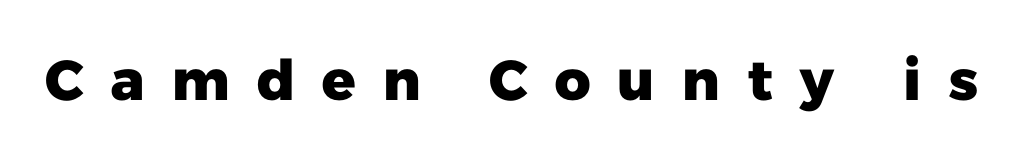
The image shows 56 px heavy sans-serif type; set unusually wide letter spacing (+0.45 em), not underlined; low stroke contrast and a medium x-height.
